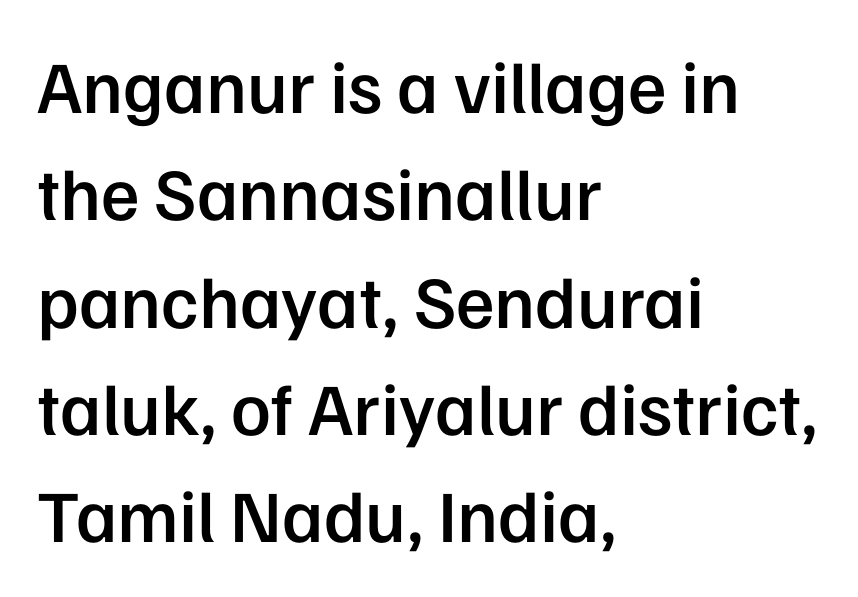
{"serif": "no", "italic": "no", "bold": "semi", "weight": "semibold", "width": "normal", "stroke_contrast": "low", "x_height": "medium", "monospaced": "no", "underline": "no", "align": "left", "line_spacing": "normal", "line_spacing_ratio": 1.45, "letter_spacing": "normal", "letter_spacing_em": 0.0, "glyph_px": 74}
